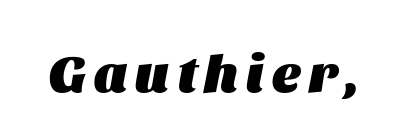
Designer's note — italics engaged. Type without underlining. The characters look thick and weighty, a clear bold. Looks like regular typesetting: each glyph gets only the width it needs.
